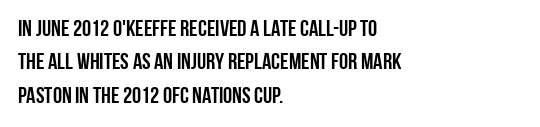
Q: Is the text italic (slanted)? A: No, it is upright.
Q: Is the text underlined? A: No.
Q: How is the paragraph aligned? A: Left-aligned.
Q: Is the spacing between letters normal or unusually wide? A: Normal.
Q: Is the spacing between lines tight, normal or loose? A: Normal.
